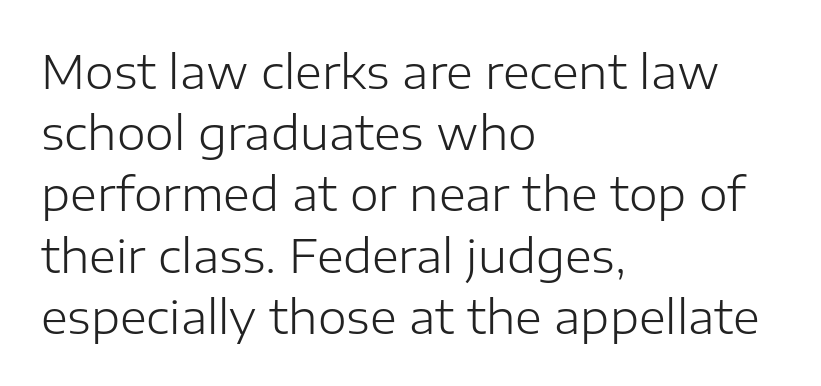
Q: Is the text bold? A: No.
Q: Is the text italic (slanted)? A: No, it is upright.
Q: Is the typeface a serif or a sans-serif typeface? A: Sans-serif.
Q: Is the text underlined? A: No.
Q: How is the paragraph aligned? A: Left-aligned.
Q: Is the spacing between letters normal or unusually wide? A: Normal.
Q: Is the spacing between lines tight, normal or loose? A: Normal.
Q: Width (condensed, normal, or wide)? A: Normal.
Q: Stroke contrast? A: Low.
Q: x-height? A: Medium.
Q: Monospaced? A: No.
